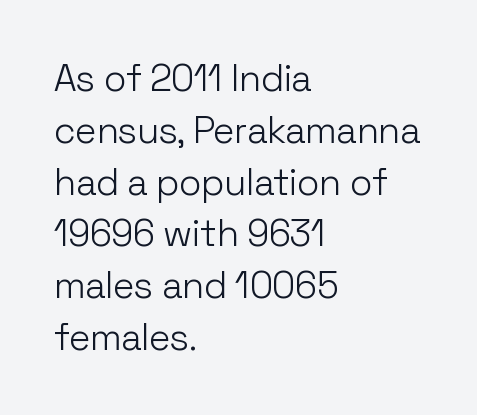
To sum up the face: it is a sans, with no serifs. Tracking value appears to be zero — textbook default spacing. Notice how the passage keeps a crisp vertical edge on the left only. A typesetter would mark this as roman, not italic. Descenders hang freely into open space. These lines sit exactly where default settings would place them.
